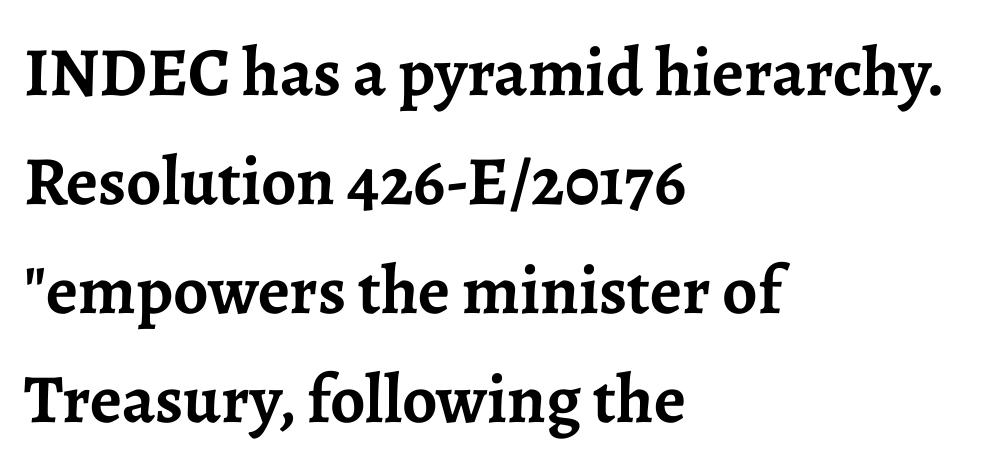
Q: Is the text bold? A: Yes.
Q: Is the text italic (slanted)? A: No, it is upright.
Q: Is the typeface a serif or a sans-serif typeface? A: Serif.
Q: Is the text underlined? A: No.
Q: How is the paragraph aligned? A: Left-aligned.
Q: Is the spacing between letters normal or unusually wide? A: Normal.
Q: Is the spacing between lines tight, normal or loose? A: Normal.
Q: Width (condensed, normal, or wide)? A: Normal.
Q: Stroke contrast? A: Low.
Q: x-height? A: Medium.
Q: Monospaced? A: No.
